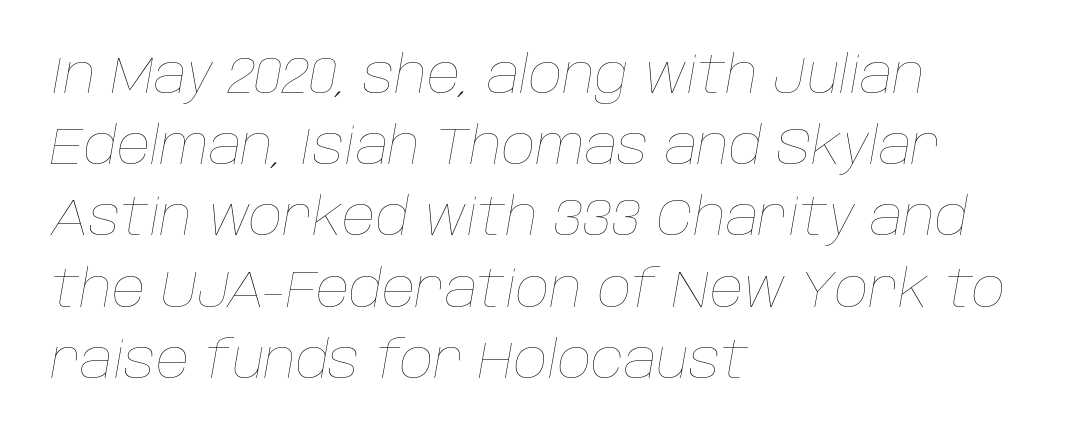
{"italic": "yes", "lean": "right", "slant_degrees": 10, "bold": "no", "weight": "thin", "width": "normal", "stroke_contrast": "low", "x_height": "large", "monospaced": "no", "underline": "no", "align": "left", "line_spacing": "normal", "line_spacing_ratio": 1.37, "letter_spacing": "normal", "letter_spacing_em": 0.0, "glyph_px": 52}
